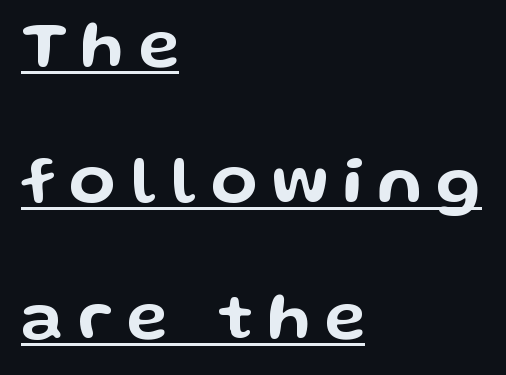
Short note: letters widely spaced. A sans-serif font was chosen for this passage. No italicization has been applied; the sample stays upright. Leading: increased.
